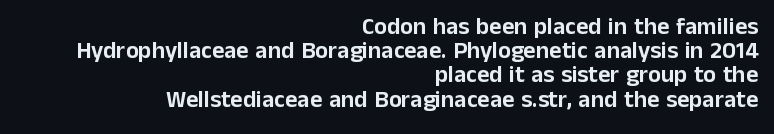
Q: Is the text italic (slanted)? A: No, it is upright.
Q: Is the text underlined? A: No.
Q: How is the paragraph aligned? A: Right-aligned.
Q: Is the spacing between letters normal or unusually wide? A: Normal.
Q: Is the spacing between lines tight, normal or loose? A: Tight.
